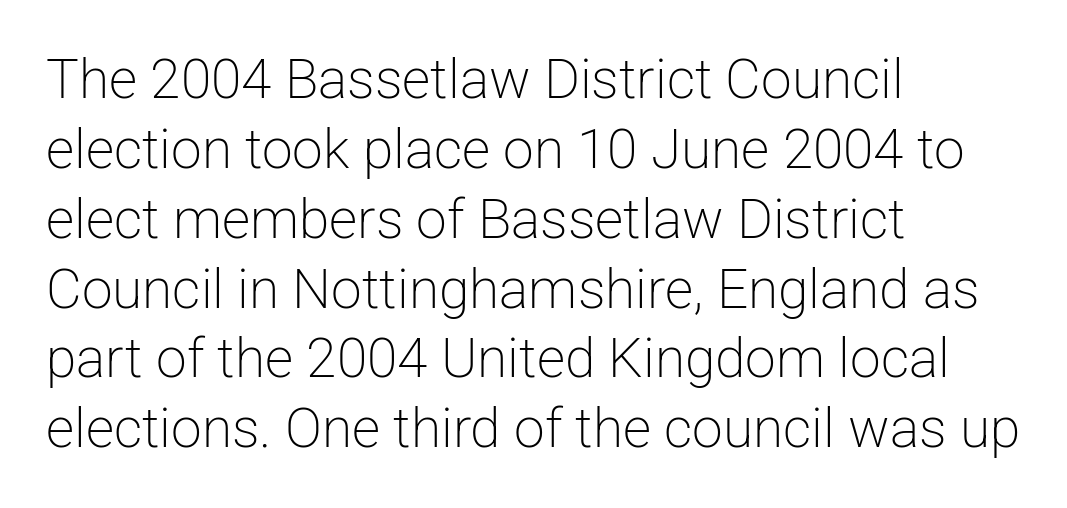
Anything drawn beneath the words? Only blank space. The type is set solid horizontally, with unmodified tracking. Notice how the passage keeps a crisp vertical edge on the left only. Style check: upright.
